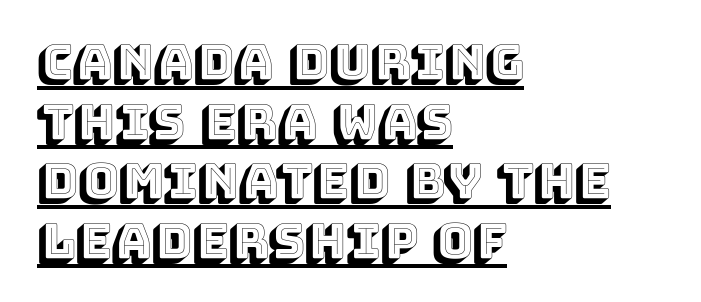
The image shows 48 px text type, upright; set left-aligned, line spacing 1.24x, normal letter spacing, underlined; a large x-height.
